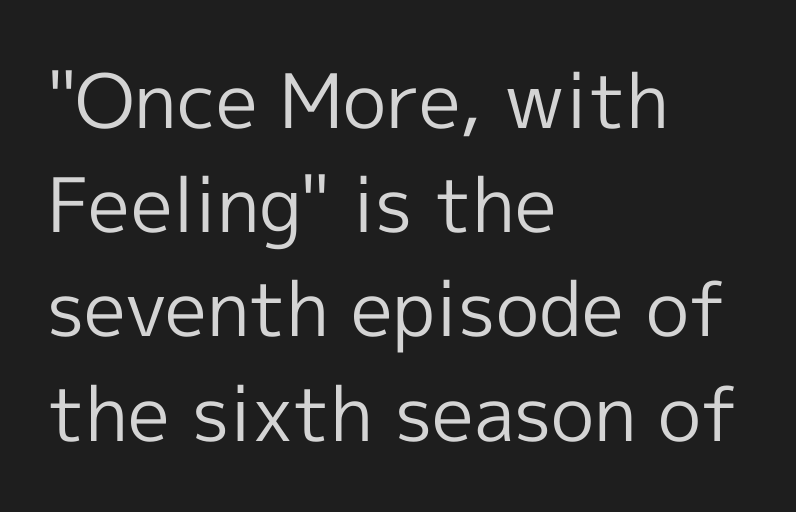
{"serif": "no", "italic": "no", "bold": "no", "weight": "regular", "width": "normal", "x_height": "medium", "monospaced": "no", "underline": "no", "align": "left", "line_spacing": "normal", "line_spacing_ratio": 1.39, "letter_spacing": "normal", "letter_spacing_em": 0.0, "glyph_px": 75}
